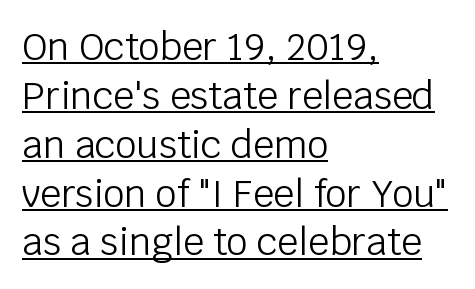
The image shows 37 px light sans-serif type, upright; set left-aligned, normal line spacing (1.32x), normal letter spacing, underlined; low stroke contrast and a large x-height.
